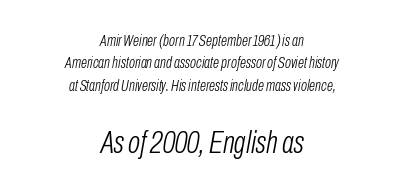
Successive baselines arrive at the customary interval. In CSS terms this would be text-align: center. The composition opens small and finishes big. These lines are rendered in a variable-pitch font.
